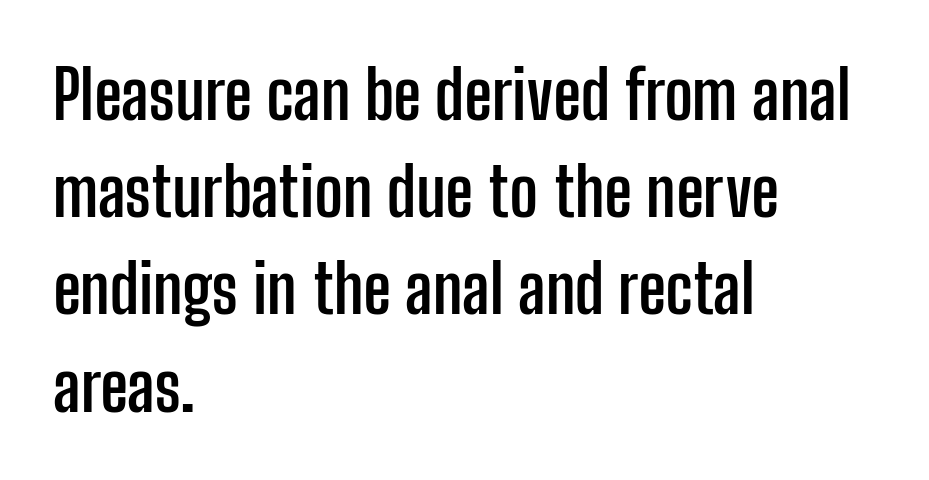
Any mark beneath the type? The region is blank. The horizontal fit of the characters is conventional and even. The letters stand straight up with perfectly vertical stems. The leading is moderate, giving the passage an even texture. Heavy, bold letterforms. Looks like regular typesetting: each glyph gets only the width it needs.
